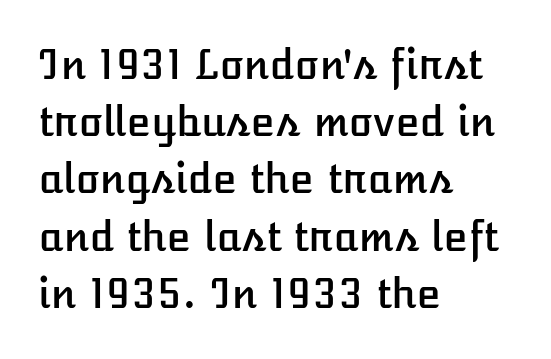
The image shows 40 px text type, upright; set left-aligned, normal line spacing (1.43x), normal letter spacing, not underlined; low stroke contrast and a medium x-height.
